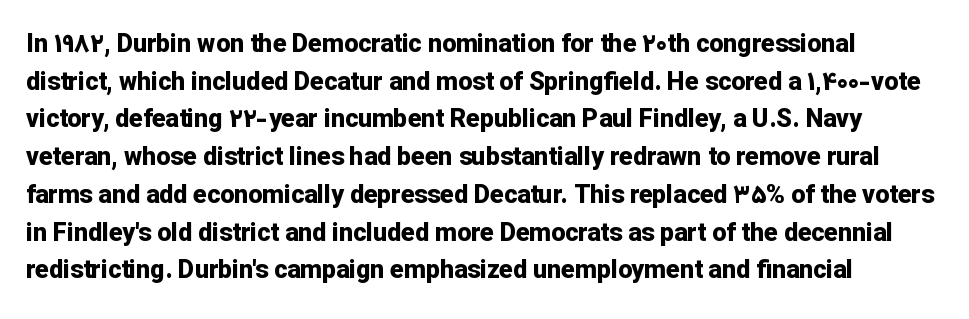
Q: Is the text bold? A: Yes.
Q: Is the text italic (slanted)? A: No, it is upright.
Q: Is the text underlined? A: No.
Q: Is the spacing between letters normal or unusually wide? A: Normal.
Q: Is the spacing between lines tight, normal or loose? A: Normal.
